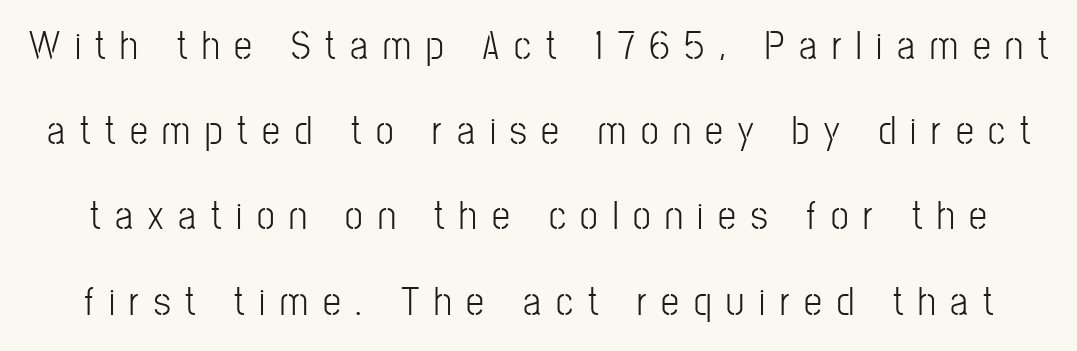
Q: Is the text bold? A: No.
Q: Is the text italic (slanted)? A: No, it is upright.
Q: Is the typeface a serif or a sans-serif typeface? A: Sans-serif.
Q: Is the text underlined? A: No.
Q: Is the spacing between letters normal or unusually wide? A: Unusually wide.
Q: Is the spacing between lines tight, normal or loose? A: Loose.
Q: Width (condensed, normal, or wide)? A: Condensed.
Q: Stroke contrast? A: Low.
Q: x-height? A: Medium.
Q: Monospaced? A: No.
